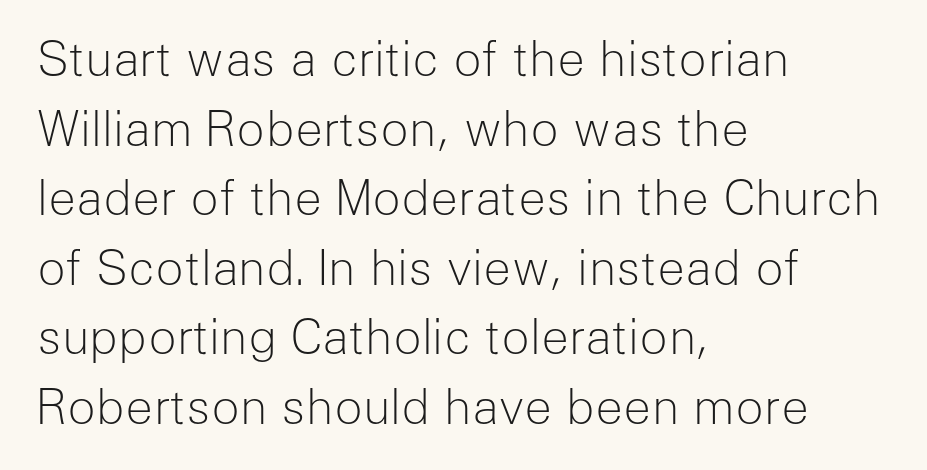
The image shows 47 px light sans-serif type, upright; set left-aligned, normal line spacing (1.48x), normal letter spacing, not underlined; low stroke contrast and a medium x-height.
